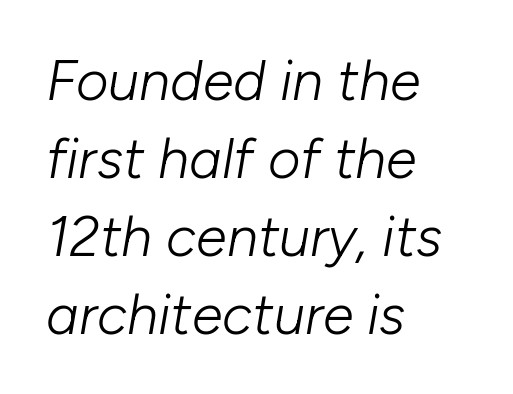
Q: Is the text bold? A: No.
Q: Is the text italic (slanted)? A: Yes, it leans right by about 10 degrees.
Q: Is the text underlined? A: No.
Q: How is the paragraph aligned? A: Left-aligned.
Q: Is the spacing between letters normal or unusually wide? A: Normal.
Q: Is the spacing between lines tight, normal or loose? A: Normal.
Q: Width (condensed, normal, or wide)? A: Normal.
Q: Stroke contrast? A: Low.
Q: x-height? A: Medium.
Q: Monospaced? A: No.
